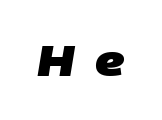
{"serif": "no", "bold": "yes", "weight": "heavy", "width": "normal", "stroke_contrast": "low", "x_height": "large", "monospaced": "no", "underline": "no", "letter_spacing": "wide", "letter_spacing_em": 0.47, "glyph_px": 43}
